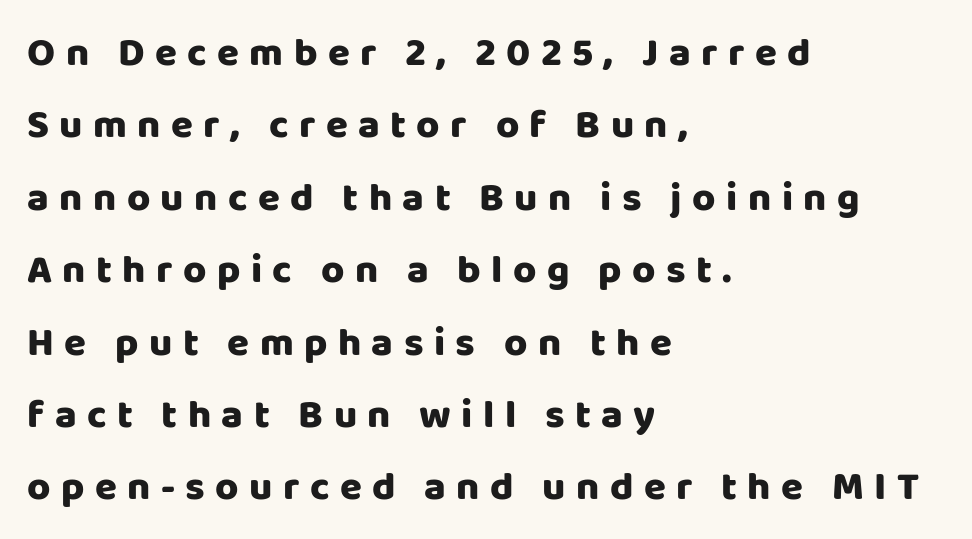
{"serif": "no", "italic": "no", "width": "normal", "stroke_contrast": "low", "x_height": "large", "monospaced": "no", "underline": "no", "align": "left", "line_spacing_ratio": 1.81, "letter_spacing": "wide", "letter_spacing_em": 0.26, "glyph_px": 40}
